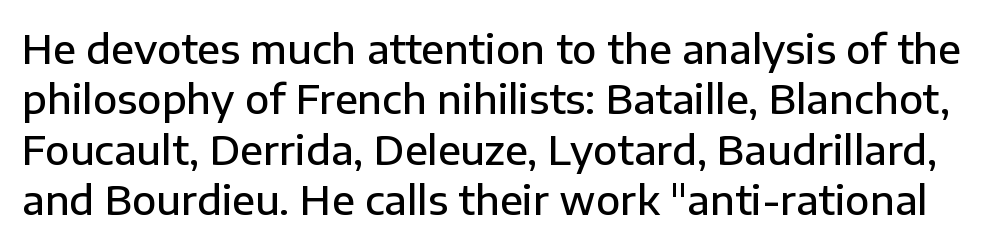
I'd describe the lettering as semibold — firm but not a full bold. The specimen omits any rule beneath the text block's lines. Horizontal bands of white between lines are of average thickness. Classification — sans serif.
